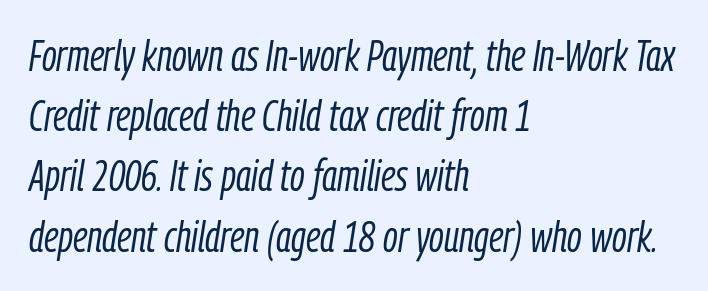
Q: Is the text bold? A: No.
Q: Is the text italic (slanted)? A: Yes, it leans right by about 9 degrees.
Q: Is the text underlined? A: No.
Q: How is the paragraph aligned? A: Left-aligned.
Q: Is the spacing between letters normal or unusually wide? A: Normal.
Q: Is the spacing between lines tight, normal or loose? A: Normal.
Q: Width (condensed, normal, or wide)? A: Condensed.
Q: Stroke contrast? A: Low.
Q: x-height? A: Medium.
Q: Monospaced? A: No.
